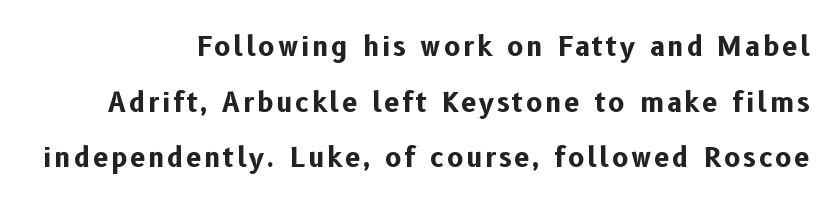
Q: Is the text bold? A: Yes.
Q: Is the text italic (slanted)? A: No, it is upright.
Q: Is the text underlined? A: No.
Q: How is the paragraph aligned? A: Right-aligned.
Q: Is the spacing between lines tight, normal or loose? A: Loose.
